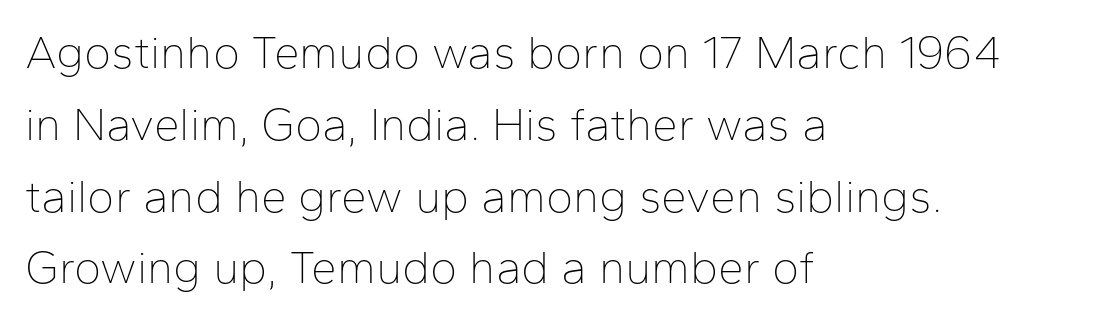
Q: Is the text bold? A: No.
Q: Is the text italic (slanted)? A: No, it is upright.
Q: Is the typeface a serif or a sans-serif typeface? A: Sans-serif.
Q: Is the text underlined? A: No.
Q: How is the paragraph aligned? A: Left-aligned.
Q: Is the spacing between letters normal or unusually wide? A: Normal.
Q: Is the spacing between lines tight, normal or loose? A: Normal.
Q: Width (condensed, normal, or wide)? A: Normal.
Q: Stroke contrast? A: Low.
Q: x-height? A: Medium.
Q: Monospaced? A: No.
